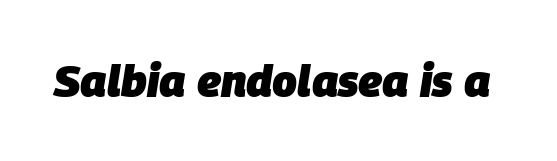
There's an unmistakable incline to the writing here. Notice how thick the strokes are: this is what a full bold looks like. Character widths vary here, with narrow letters taking less room than wide ones. Any mark beneath the type? The region is blank. What stands out about the letter spacing? Nothing — it is the standard amount.
